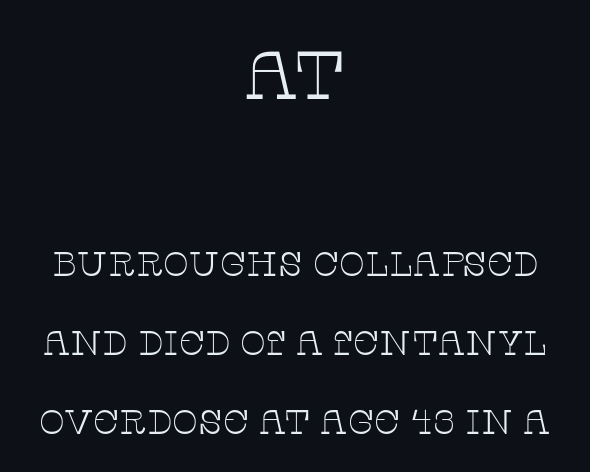
{"serif": "yes", "italic": "no", "bold": "no", "weight": "thin", "width": "wide", "stroke_contrast": "low", "x_height": "large", "monospaced": "no", "underline": "no", "align": "center", "line_spacing": "loose", "line_spacing_ratio": 2.31, "letter_spacing": "normal", "letter_spacing_em": 0.0, "larger_block": "first", "size_ratio": 2.0, "glyph_px": 68}
